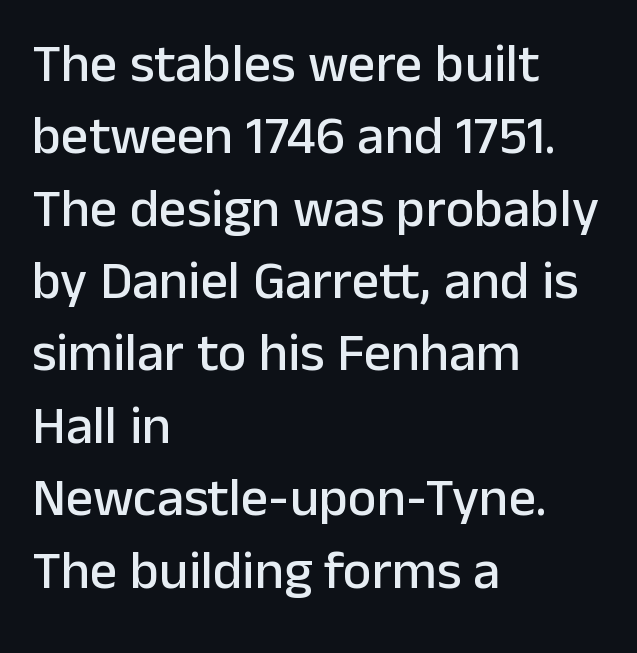
The image shows 54 px sans-serif type, upright; set left-aligned, normal line spacing (1.34x), normal letter spacing, not underlined; low stroke contrast and a medium x-height.
